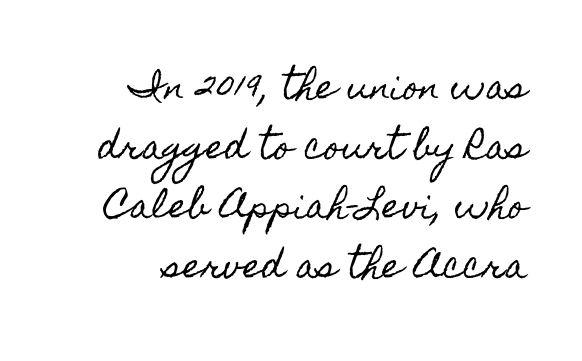
Caption: multi-line text, flush right, ragged left. Varying glyph widths throughout — classic text-font behaviour. Rule under the text: the space is simply empty. Spacing between characters is what you'd get straight out of the box.
